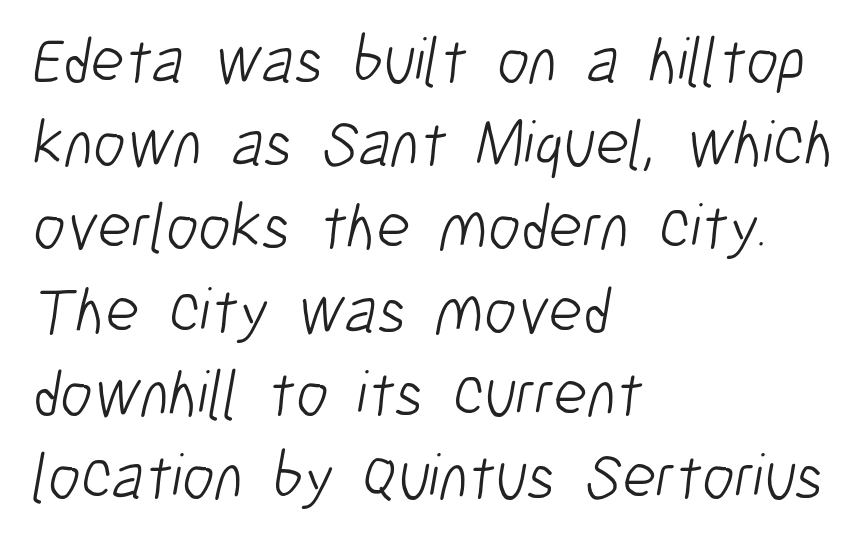
Q: Is the text bold? A: No.
Q: Is the typeface a serif or a sans-serif typeface? A: Sans-serif.
Q: Is the text underlined? A: No.
Q: How is the paragraph aligned? A: Left-aligned.
Q: Is the spacing between letters normal or unusually wide? A: Normal.
Q: Is the spacing between lines tight, normal or loose? A: Normal.
Q: Width (condensed, normal, or wide)? A: Condensed.
Q: Stroke contrast? A: Low.
Q: x-height? A: Medium.
Q: Monospaced? A: No.
